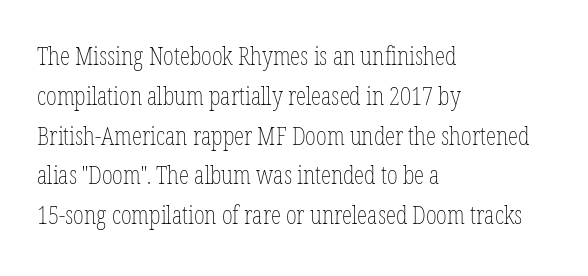
Q: Is the text bold? A: No.
Q: Is the text italic (slanted)? A: No, it is upright.
Q: Is the text underlined? A: No.
Q: How is the paragraph aligned? A: Left-aligned.
Q: Is the spacing between letters normal or unusually wide? A: Normal.
Q: Is the spacing between lines tight, normal or loose? A: Normal.
